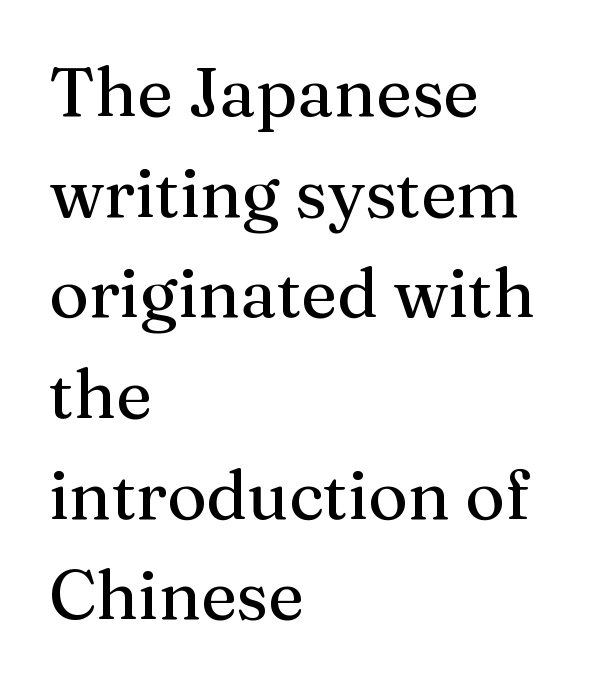
{"serif": "yes", "italic": "no", "width": "normal", "stroke_contrast": "medium", "x_height": "medium", "monospaced": "no", "underline": "no", "align": "left", "line_spacing": "normal", "line_spacing_ratio": 1.48, "letter_spacing": "normal", "letter_spacing_em": 0.0, "glyph_px": 68}
